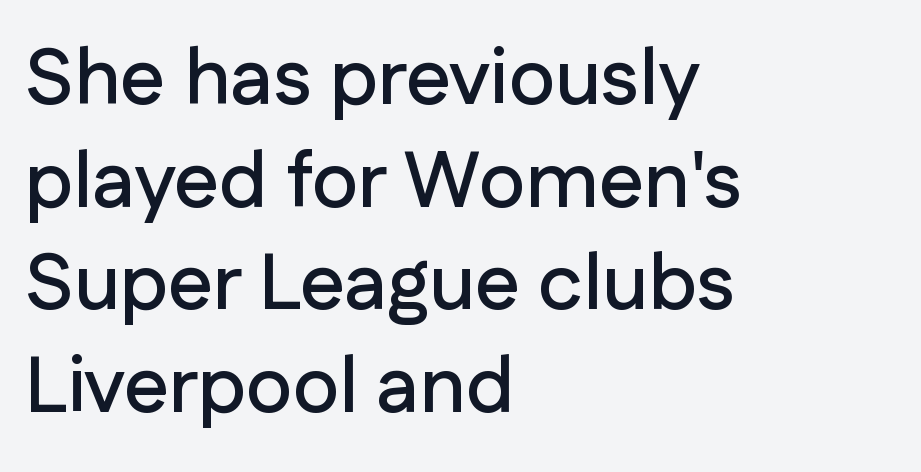
The image shows 79 px sans-serif type, upright; set left-aligned, normal line spacing (1.3x), normal letter spacing, not underlined; low stroke contrast and a medium x-height.
